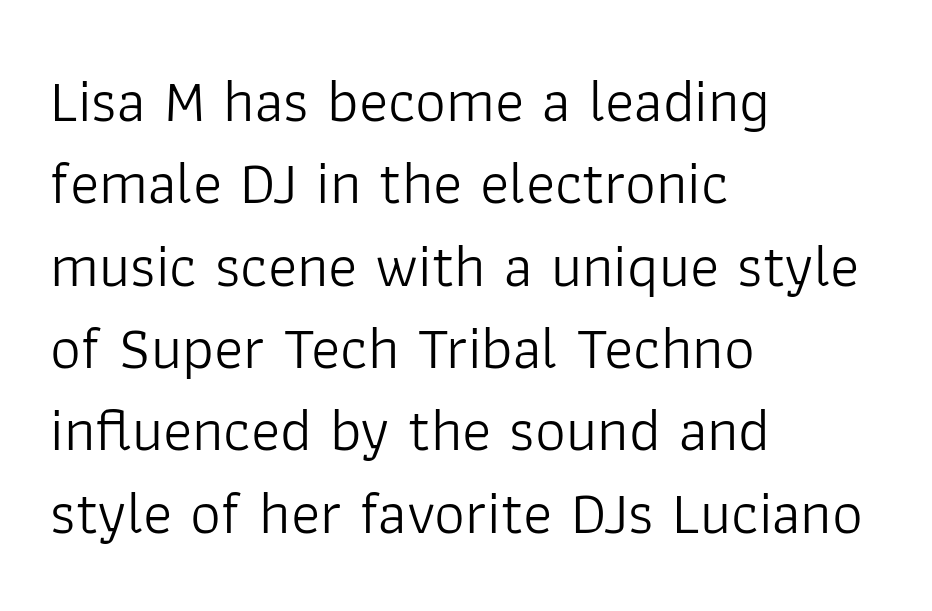
Q: Is the text bold? A: No.
Q: Is the text italic (slanted)? A: No, it is upright.
Q: Is the typeface a serif or a sans-serif typeface? A: Sans-serif.
Q: Is the text underlined? A: No.
Q: How is the paragraph aligned? A: Left-aligned.
Q: Is the spacing between letters normal or unusually wide? A: Normal.
Q: Is the spacing between lines tight, normal or loose? A: Normal.
Q: Width (condensed, normal, or wide)? A: Normal.
Q: Stroke contrast? A: Low.
Q: x-height? A: Medium.
Q: Monospaced? A: No.
